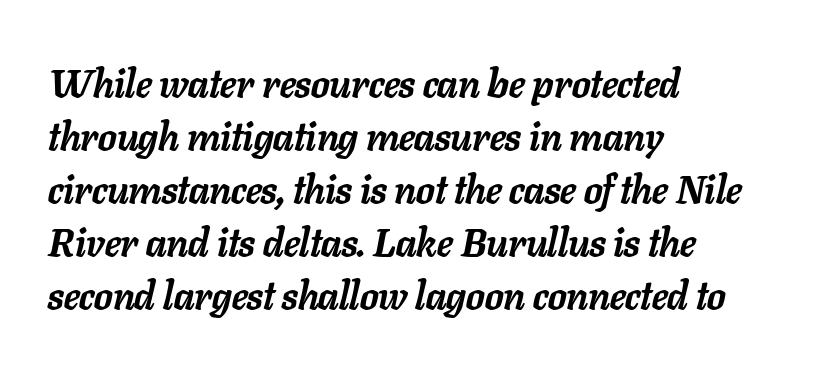
Strokes here are thick enough to call this a true bold. Think of a printed novel: that variable character pitch is what you see here. Designer's note — italics engaged. Interline gaps are of average width in this sample.
